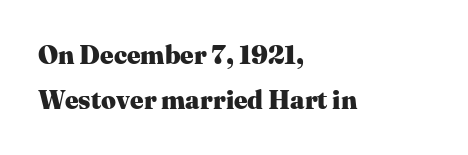
{"italic": "no", "bold": "yes", "underline": "no", "align": "left", "line_spacing_ratio": 1.75, "letter_spacing": "normal", "letter_spacing_em": 0.0, "glyph_px": 26}
